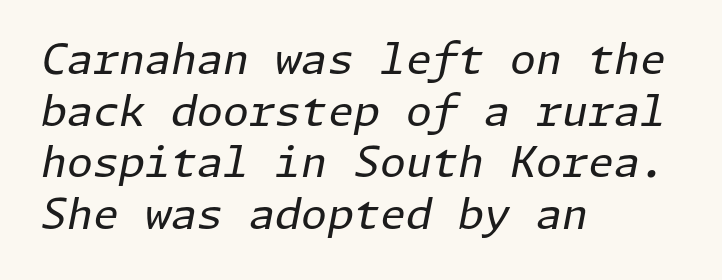
{"italic": "yes", "lean": "right", "slant_degrees": 11, "bold": "no", "weight": "regular", "width": "normal", "stroke_contrast": "low", "x_height": "medium", "underline": "no", "align": "left", "line_spacing_ratio": 1.23, "letter_spacing": "normal", "letter_spacing_em": 0.0, "glyph_px": 42}
